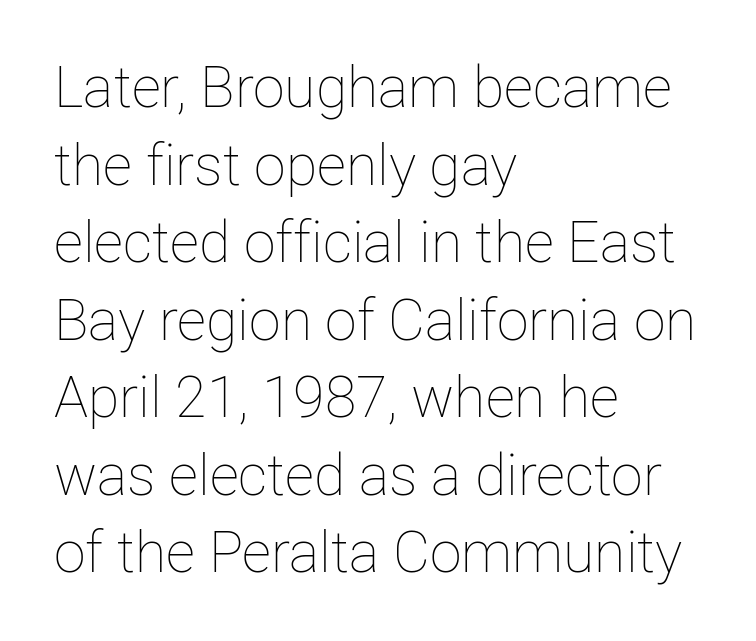
Q: Is the text bold? A: No.
Q: Is the text italic (slanted)? A: No, it is upright.
Q: Is the text underlined? A: No.
Q: How is the paragraph aligned? A: Left-aligned.
Q: Is the spacing between letters normal or unusually wide? A: Normal.
Q: Is the spacing between lines tight, normal or loose? A: Normal.
Q: Width (condensed, normal, or wide)? A: Normal.
Q: Stroke contrast? A: Low.
Q: x-height? A: Medium.
Q: Monospaced? A: No.
